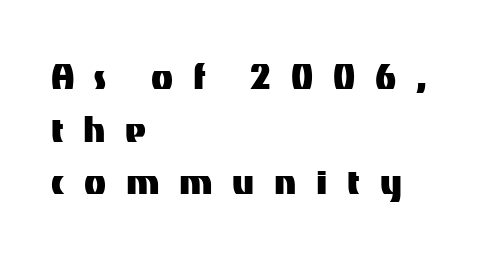
Q: Is the text italic (slanted)? A: No, it is upright.
Q: Is the typeface a serif or a sans-serif typeface? A: Sans-serif.
Q: Is the text underlined? A: No.
Q: How is the paragraph aligned? A: Left-aligned.
Q: Is the spacing between letters normal or unusually wide? A: Unusually wide.
Q: Width (condensed, normal, or wide)? A: Normal.
Q: Stroke contrast? A: Medium.
Q: x-height? A: Medium.
Q: Monospaced? A: No.
